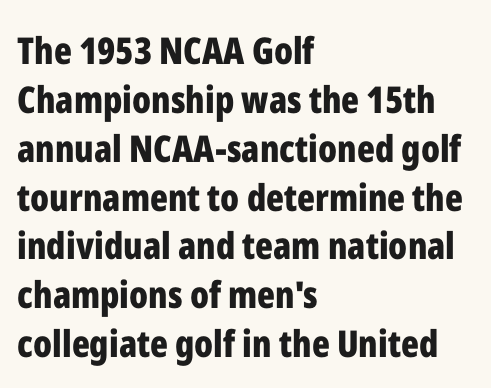
{"serif": "no", "italic": "no", "bold": "yes", "weight": "bold", "width": "condensed", "stroke_contrast": "low", "x_height": "medium", "monospaced": "no", "underline": "no", "align": "left", "line_spacing": "normal", "line_spacing_ratio": 1.32, "letter_spacing": "normal", "letter_spacing_em": 0.0, "glyph_px": 37}
